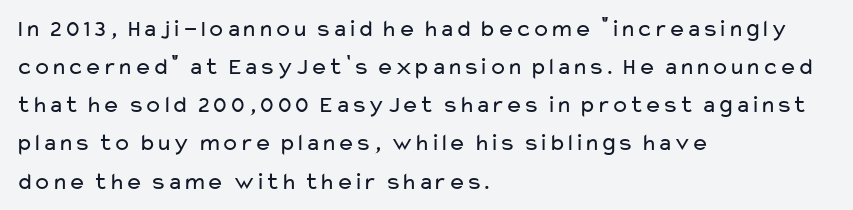
The image shows 24 px text type, upright; set left-aligned, normal line spacing (1.59x), normal letter spacing, not underlined.
